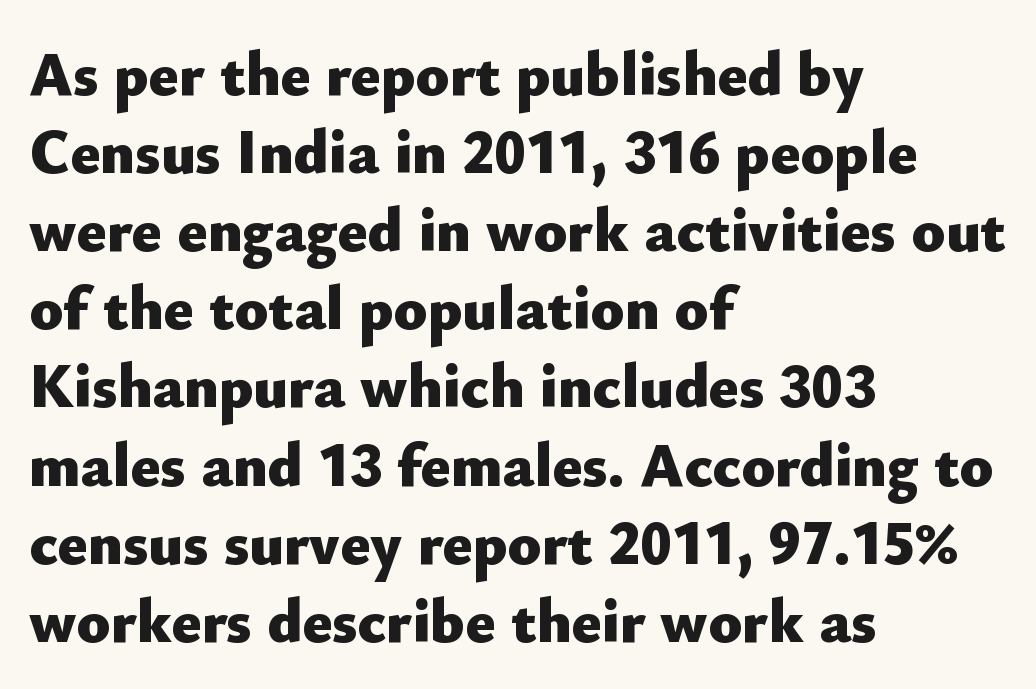
Successive baselines arrive at the customary interval. Every row of glyphs begins at an identical x-position on the left. What stands out about the letter spacing? Nothing — it is the standard amount. Unmarked baselines from the first word to the last.
